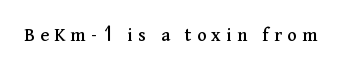
Italic: no, the glyphs are upright roman. Spacing between characters has been opened up far beyond the box default. Glance below the letters and you will spot only blank space.
